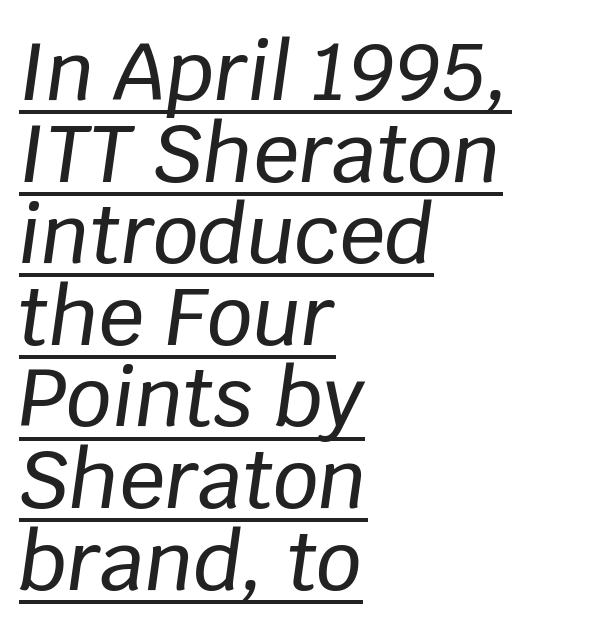
{"italic": "yes", "lean": "right", "slant_degrees": 8, "width": "normal", "stroke_contrast": "low", "x_height": "large", "monospaced": "no", "underline": "yes", "align": "left", "line_spacing": "tight", "line_spacing_ratio": 1.02, "letter_spacing": "normal", "letter_spacing_em": 0.0, "glyph_px": 80}
